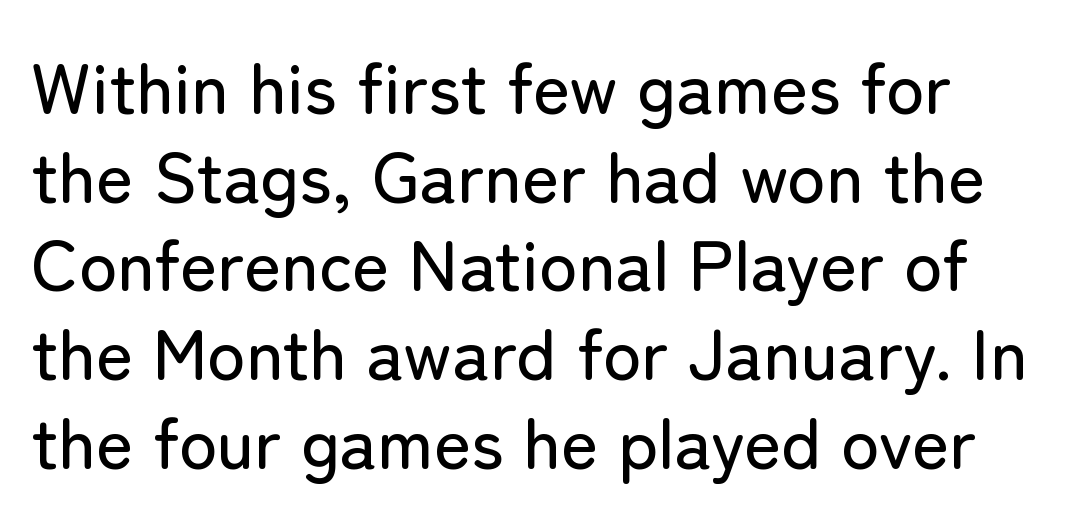
Each letter keeps its own natural width here, so spacing adapts to shape. Posture: vertical. This rendering leaves character spacing at its baseline value. Normally led — the rows are evenly, conventionally spaced. Serif or sans? Sans — the stroke terminals are bare.
